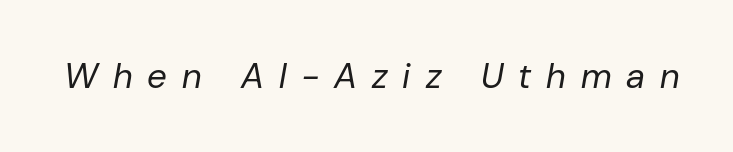
Stems here are at most as thick as an everyday book face. Underline: absent. Proportional: the letters do not fall into vertical columns. The letterforms stand isolated, each surrounded by extra space. The face used here has a pronounced slope to its letters.
